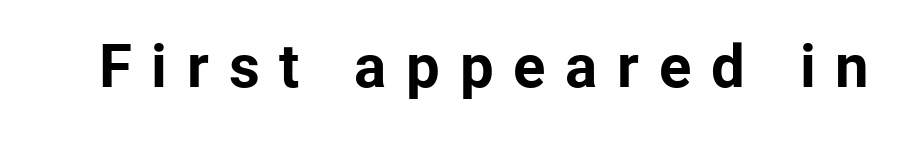
Q: Is the text bold? A: Yes.
Q: Is the text italic (slanted)? A: No, it is upright.
Q: Is the typeface a serif or a sans-serif typeface? A: Sans-serif.
Q: Is the text underlined? A: No.
Q: Is the spacing between letters normal or unusually wide? A: Unusually wide.
Q: Width (condensed, normal, or wide)? A: Normal.
Q: Stroke contrast? A: Low.
Q: x-height? A: Medium.
Q: Monospaced? A: No.
